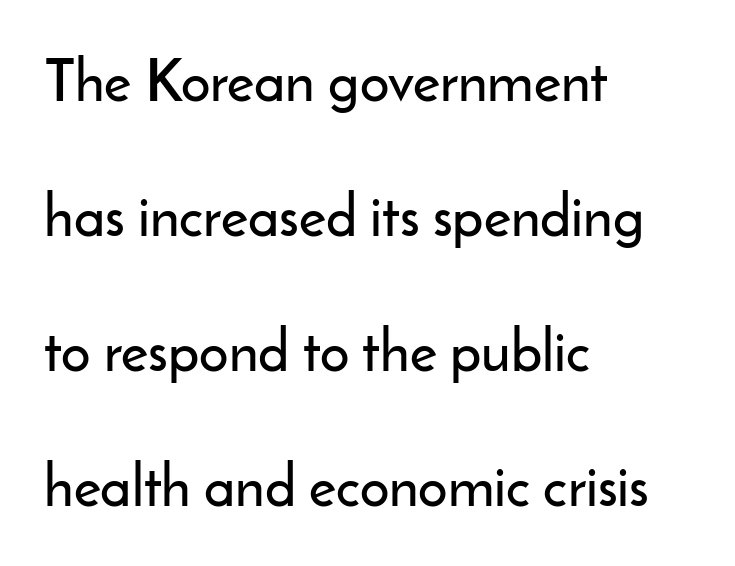
{"serif": "no", "italic": "no", "width": "normal", "stroke_contrast": "low", "x_height": "small", "monospaced": "no", "underline": "no", "align": "left", "line_spacing": "loose", "line_spacing_ratio": 2.33, "letter_spacing": "normal", "letter_spacing_em": 0.0, "glyph_px": 58}
